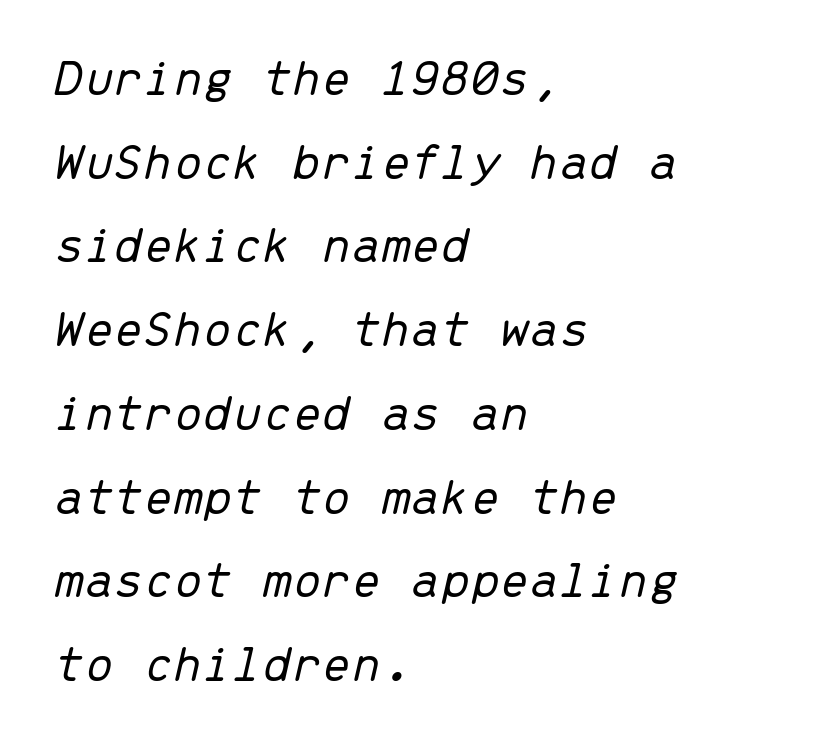
{"italic": "yes", "lean": "right", "slant_degrees": 13, "bold": "no", "weight": "light", "width": "normal", "stroke_contrast": "low", "x_height": "medium", "monospaced": "yes", "underline": "no", "align": "left", "line_spacing": "normal", "line_spacing_ratio": 1.58, "letter_spacing": "normal", "letter_spacing_em": 0.0, "glyph_px": 53}
